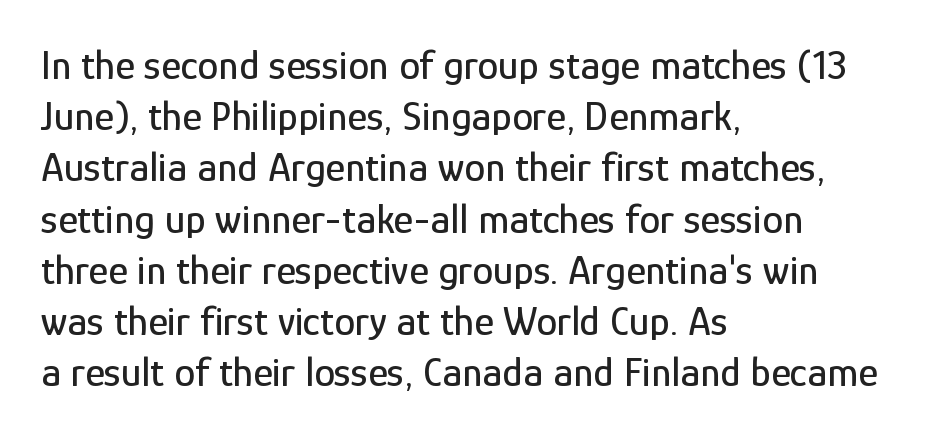
{"serif": "no", "italic": "no", "width": "condensed", "stroke_contrast": "low", "x_height": "medium", "monospaced": "no", "underline": "no", "align": "left", "line_spacing_ratio": 1.22, "letter_spacing": "normal", "letter_spacing_em": 0.0, "glyph_px": 42}
